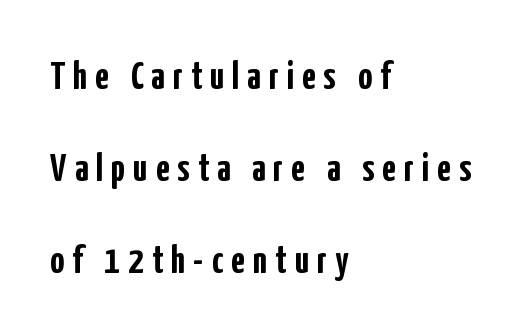
{"serif": "no", "italic": "no", "bold": "yes", "weight": "semibold", "width": "condensed", "stroke_contrast": "low", "x_height": "medium", "monospaced": "no", "underline": "no", "align": "left", "line_spacing": "loose", "line_spacing_ratio": 2.36, "letter_spacing": "wide", "letter_spacing_em": 0.21, "glyph_px": 39}
